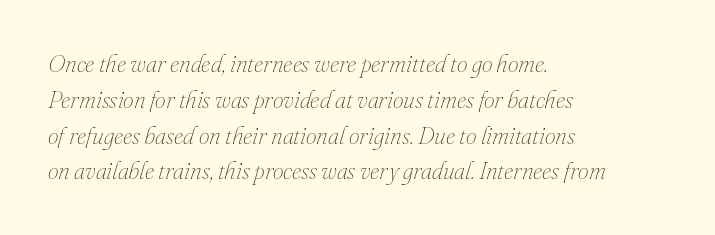
Letter spacing: default. Notice how descenders clear the ascenders below comfortably — that's standard leading. The rendering anchors every line to the left-hand side. The zone under the glyphs is completely vacant.
